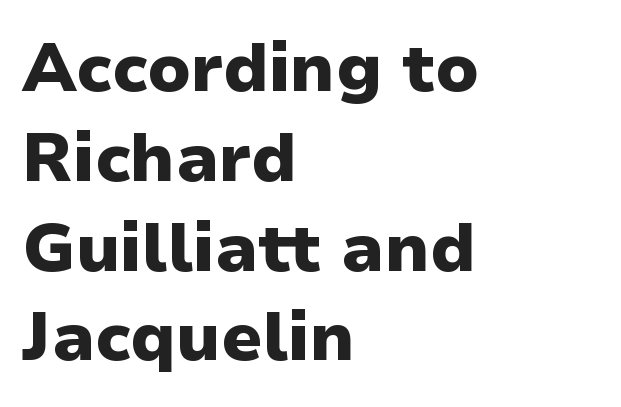
Q: Is the text bold? A: Yes.
Q: Is the text italic (slanted)? A: No, it is upright.
Q: Is the typeface a serif or a sans-serif typeface? A: Sans-serif.
Q: Is the text underlined? A: No.
Q: How is the paragraph aligned? A: Left-aligned.
Q: Is the spacing between letters normal or unusually wide? A: Normal.
Q: Is the spacing between lines tight, normal or loose? A: Normal.
Q: Width (condensed, normal, or wide)? A: Normal.
Q: Stroke contrast? A: Low.
Q: x-height? A: Medium.
Q: Monospaced? A: No.
